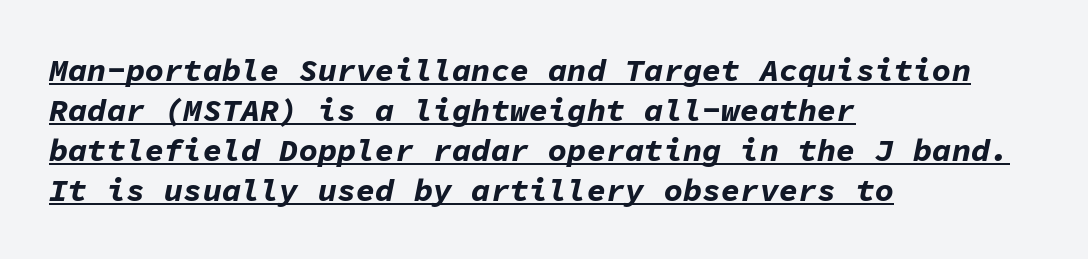
Italic? Definitely — the glyphs are oblique. The lines in this sample share a left origin and differ only in where they stop. The letters are bold, with thick, heavy strokes. The letters march in equal steps, a hallmark of fixed-pitch type.
